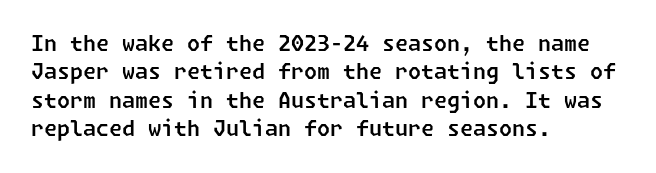
Each word holds together tightly as a unit, with standard inter-letter gaps. In terms of leading, this rendering sits right in the middle. Horizontally, the lines are justified to the leading edge only. Letters rest on an invisible, unmarked baseline.
